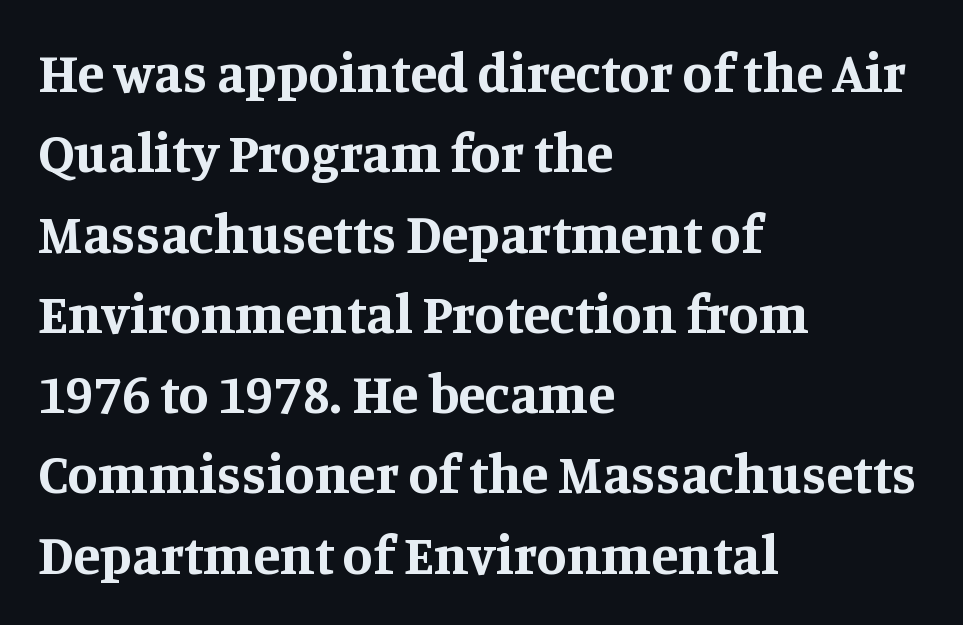
The image shows 55 px bold serif type, upright; set left-aligned, normal line spacing (1.46x), normal letter spacing, not underlined; medium stroke contrast and a large x-height.
